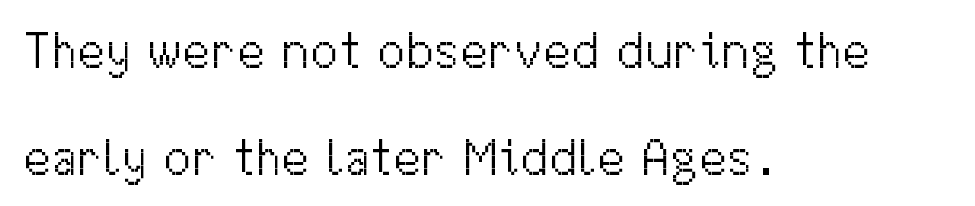
{"serif": "no", "italic": "no", "bold": "no", "weight": "light", "width": "normal", "stroke_contrast": "medium", "x_height": "medium", "monospaced": "no", "underline": "no", "align": "left", "line_spacing": "loose", "line_spacing_ratio": 2.1, "letter_spacing": "normal", "letter_spacing_em": 0.0, "glyph_px": 51}
